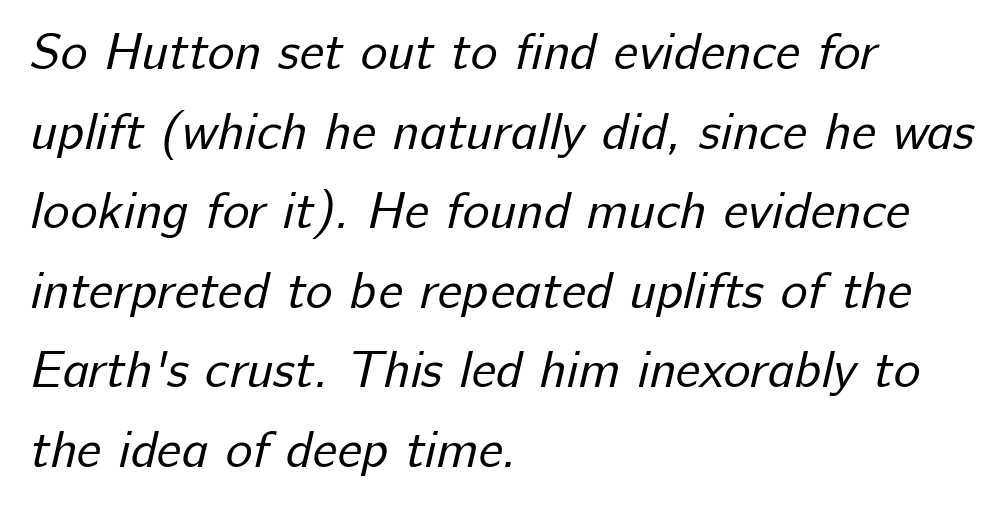
The image shows 51 px regular-weight sans-serif type; set left-aligned, normal line spacing (1.56x), normal letter spacing, not underlined; low stroke contrast and a medium x-height.
